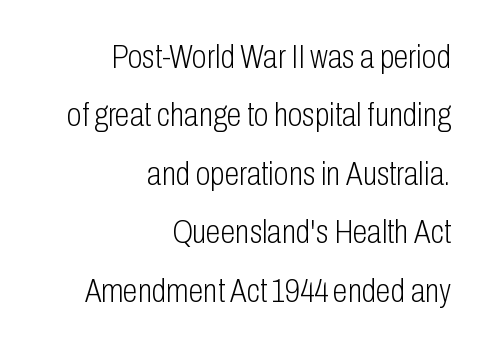
{"serif": "no", "italic": "no", "bold": "no", "weight": "light", "width": "condensed", "stroke_contrast": "low", "x_height": "medium", "monospaced": "no", "underline": "no", "align": "right", "line_spacing_ratio": 1.72, "letter_spacing": "normal", "letter_spacing_em": 0.0, "glyph_px": 34}
